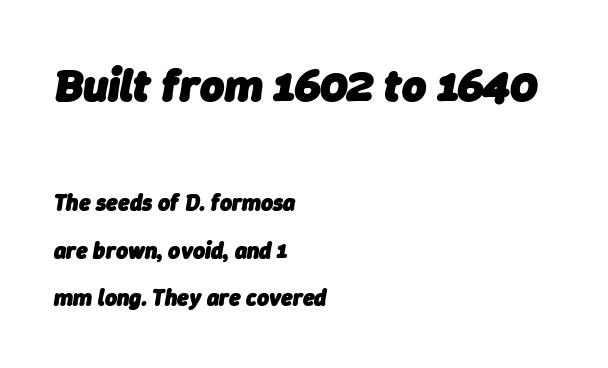
The image shows 46 px heavy type, italic (leaning right); set left-aligned, loose line spacing (2.07x), normal letter spacing, not underlined; the first (top) block is 2.0x larger; low stroke contrast and a medium x-height.
